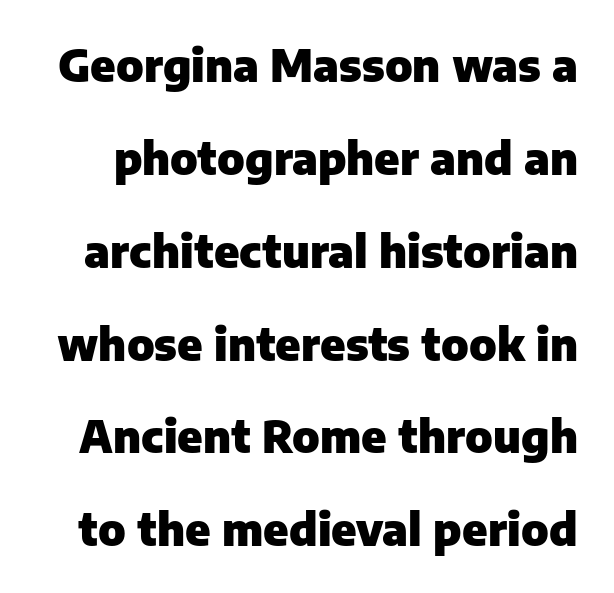
The image shows 44 px heavy sans-serif type, upright; set loose line spacing (2.11x), normal letter spacing, not underlined; low stroke contrast and a medium x-height.
